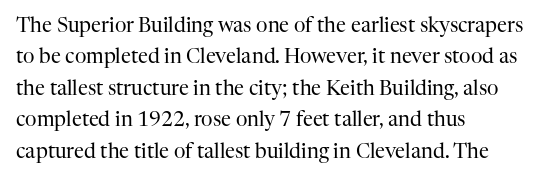
Q: Is the text bold? A: No.
Q: Is the text italic (slanted)? A: No, it is upright.
Q: Is the text underlined? A: No.
Q: How is the paragraph aligned? A: Left-aligned.
Q: Is the spacing between letters normal or unusually wide? A: Normal.
Q: Is the spacing between lines tight, normal or loose? A: Normal.
